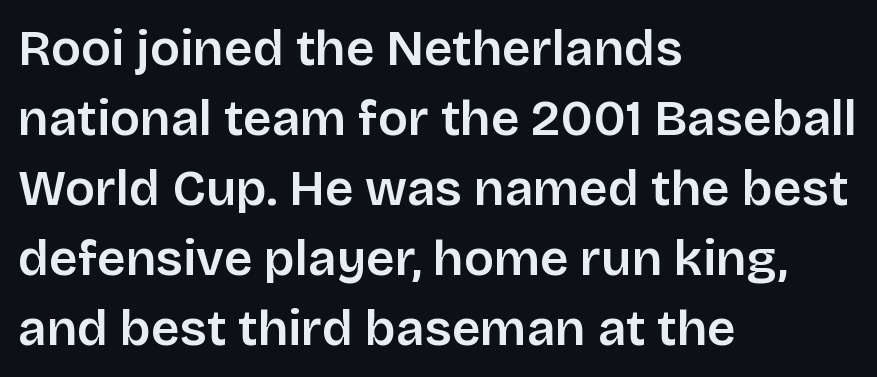
The image shows 50 px sans-serif type, upright; set left-aligned, normal line spacing (1.4x), normal letter spacing, not underlined; low stroke contrast and a large x-height.
